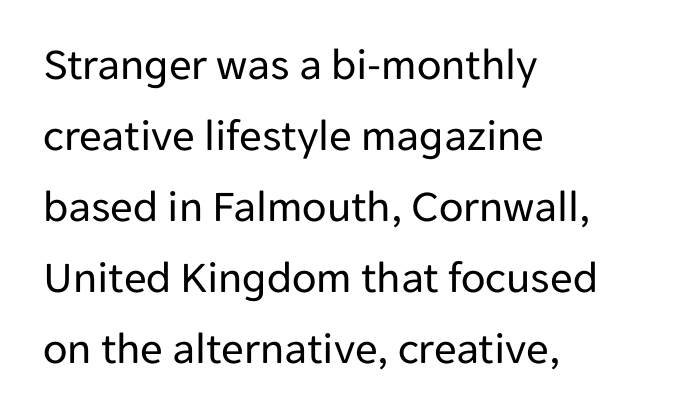
Q: Is the text bold? A: No.
Q: Is the text italic (slanted)? A: No, it is upright.
Q: Is the typeface a serif or a sans-serif typeface? A: Sans-serif.
Q: Is the text underlined? A: No.
Q: How is the paragraph aligned? A: Left-aligned.
Q: Is the spacing between letters normal or unusually wide? A: Normal.
Q: Is the spacing between lines tight, normal or loose? A: Normal.
Q: Width (condensed, normal, or wide)? A: Normal.
Q: Stroke contrast? A: Low.
Q: x-height? A: Medium.
Q: Monospaced? A: No.
